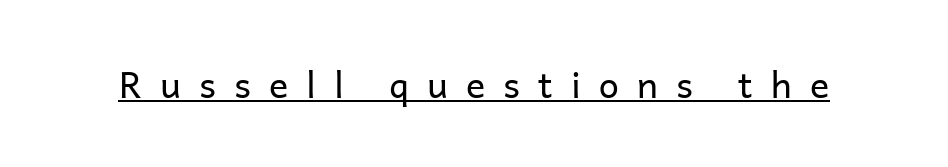
{"serif": "no", "italic": "no", "bold": "no", "weight": "regular", "width": "normal", "stroke_contrast": "low", "x_height": "medium", "monospaced": "no", "underline": "yes", "letter_spacing": "wide", "letter_spacing_em": 0.5, "glyph_px": 36}
